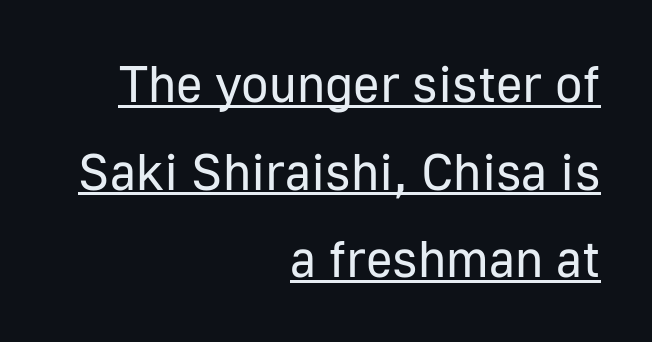
Each line ends at the same right margin while the left side varies. Has an underline been added? It has. Here the designer chose a conventional face with non-uniform glyph widths. This sample uses a sans-serif face. The specimen reads as upright at a glance.
